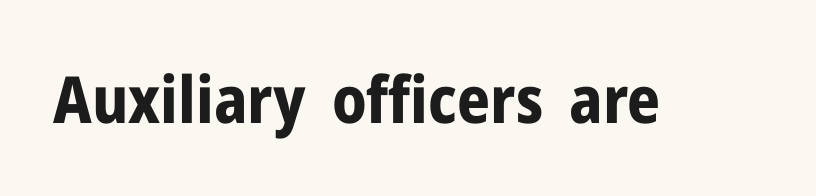
Standard letterfit; no display-style spreading of the glyphs. Character widths vary here, with narrow letters taking less room than wide ones. Emphasis by weight is at full strength: bold. The glyphs are unaccompanied by any horizontal stroke below them. Vertical strokes here are truly vertical. The font family rendered here belongs to the sans-serif group.
